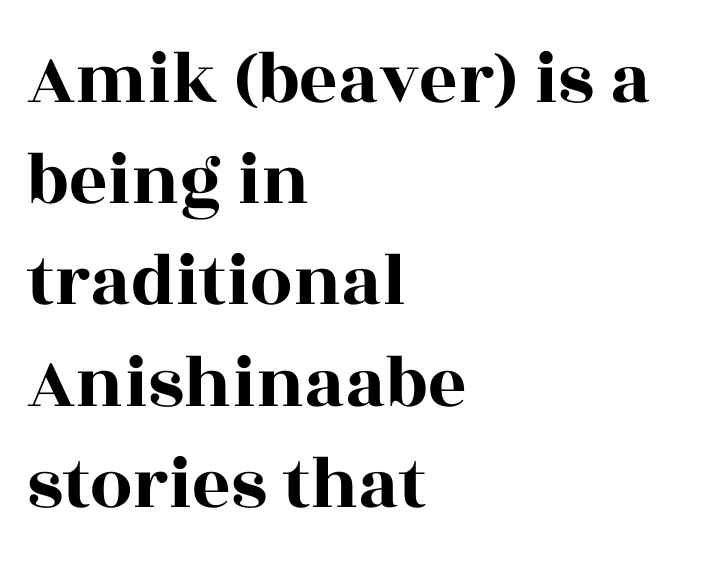
{"serif": "yes", "italic": "no", "width": "wide", "x_height": "large", "monospaced": "no", "underline": "no", "align": "left", "line_spacing": "normal", "line_spacing_ratio": 1.35, "letter_spacing": "normal", "letter_spacing_em": 0.0, "glyph_px": 75}
